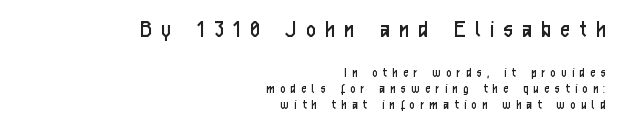
The image shows 25 px text type, upright; set right-aligned, tight line spacing (1.13x), unusually wide letter spacing (+0.4 em), not underlined; the first (top) block is 1.79x larger.
